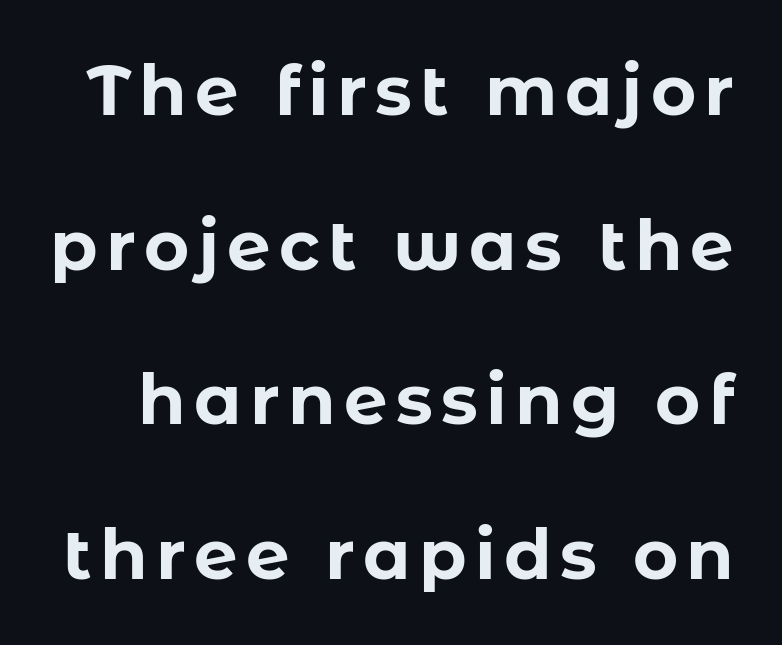
Is there much room between lines? Yes — plenty of vertical air separates them. The strip under each line holds only bare page. Every stem runs plumb, perpendicular to the baseline. Students, this is bold: see how much ink each stroke carries. Typographically, this falls in the sans-serif category.
